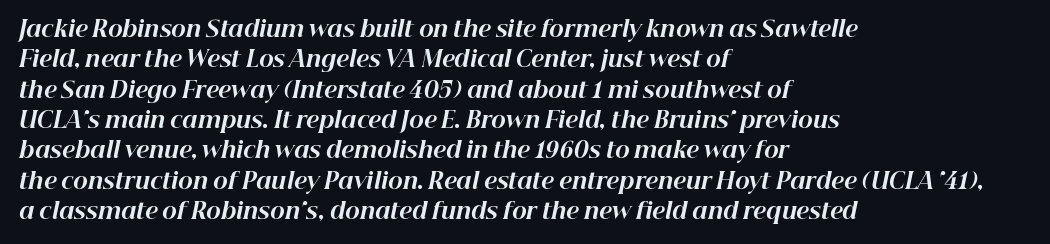
{"italic": "yes", "lean": "right", "slant_degrees": 12, "bold": "yes", "underline": "no", "align": "left", "line_spacing": "normal", "line_spacing_ratio": 1.38, "letter_spacing": "normal", "letter_spacing_em": 0.0, "glyph_px": 22}
